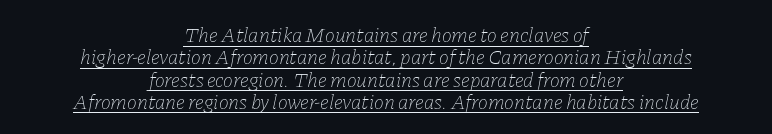
The image shows 21 px text type, italic (leaning right); set centered, tight line spacing (1.06x), normal letter spacing, underlined.
